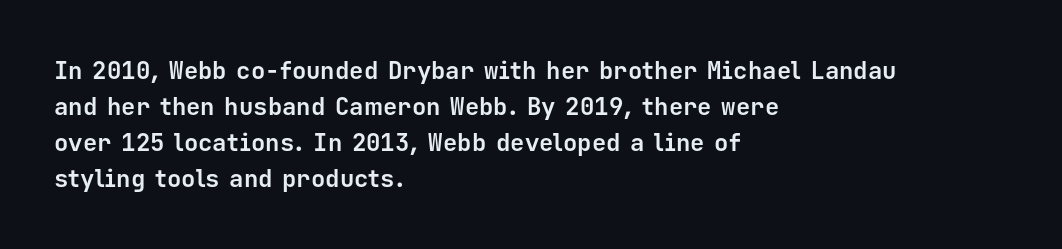
These lines are set flush left with a ragged right edge. Upright lettering throughout. Compared with typical body copy, the letter spacing here is the same. The line-height multiplier appears to be the usual default.
